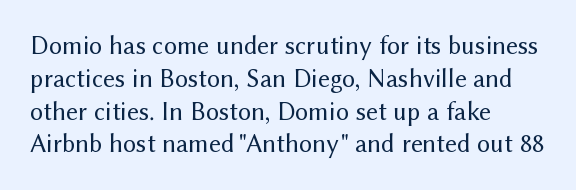
Q: Is the text bold? A: No.
Q: Is the text italic (slanted)? A: No, it is upright.
Q: Is the text underlined? A: No.
Q: How is the paragraph aligned? A: Left-aligned.
Q: Is the spacing between letters normal or unusually wide? A: Normal.
Q: Is the spacing between lines tight, normal or loose? A: Normal.
